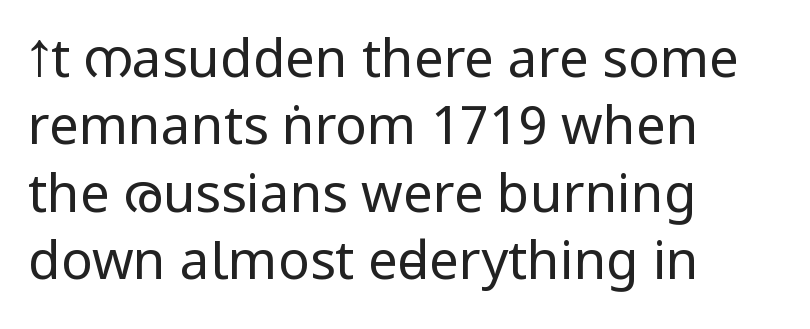
Q: Is the text bold? A: No.
Q: Is the text italic (slanted)? A: No, it is upright.
Q: Is the typeface a serif or a sans-serif typeface? A: Sans-serif.
Q: Is the text underlined? A: No.
Q: How is the paragraph aligned? A: Left-aligned.
Q: Is the spacing between letters normal or unusually wide? A: Normal.
Q: Is the spacing between lines tight, normal or loose? A: Normal.
Q: Width (condensed, normal, or wide)? A: Condensed.
Q: Stroke contrast? A: Low.
